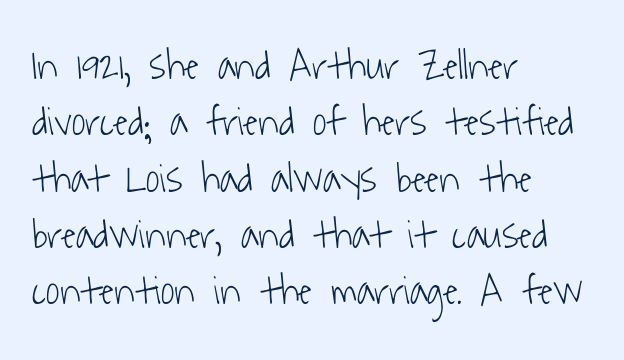
{"serif": "no", "bold": "no", "weight": "light", "width": "condensed", "stroke_contrast": "low", "x_height": "medium", "monospaced": "no", "underline": "no", "align": "left", "line_spacing": "normal", "line_spacing_ratio": 1.34, "letter_spacing": "normal", "letter_spacing_em": 0.0, "glyph_px": 42}
